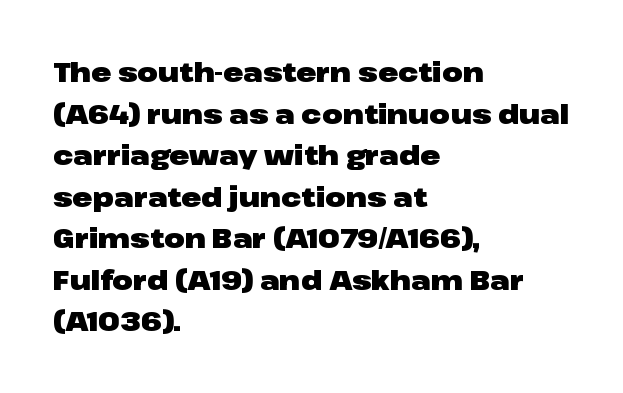
Q: Is the text bold? A: Yes.
Q: Is the text italic (slanted)? A: No, it is upright.
Q: Is the text underlined? A: No.
Q: How is the paragraph aligned? A: Left-aligned.
Q: Is the spacing between letters normal or unusually wide? A: Normal.
Q: Is the spacing between lines tight, normal or loose? A: Normal.
